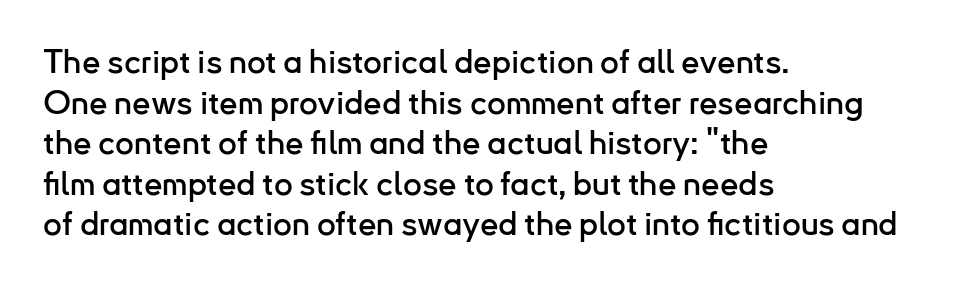
Q: Is the text italic (slanted)? A: No, it is upright.
Q: Is the typeface a serif or a sans-serif typeface? A: Sans-serif.
Q: Is the text underlined? A: No.
Q: How is the paragraph aligned? A: Left-aligned.
Q: Is the spacing between letters normal or unusually wide? A: Normal.
Q: Width (condensed, normal, or wide)? A: Normal.
Q: Stroke contrast? A: Low.
Q: x-height? A: Small.
Q: Monospaced? A: No.
